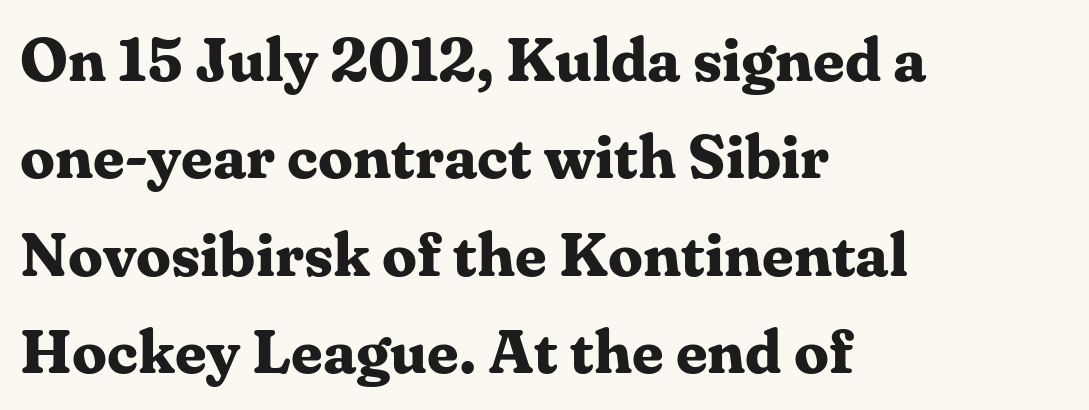
The image shows 62 px bold serif type, upright; set left-aligned, normal line spacing (1.57x), normal letter spacing, not underlined; medium stroke contrast and a medium x-height.
